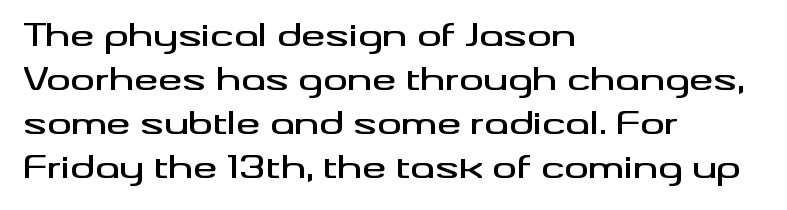
This block has exactly the height ordinary leading produces. Typeset ragged right — the left edge is the straight one. Is this a fixed-width face? No — the glyphs have proportional, varying widths. You can tell it's not italic because the verticals are truly vertical.
